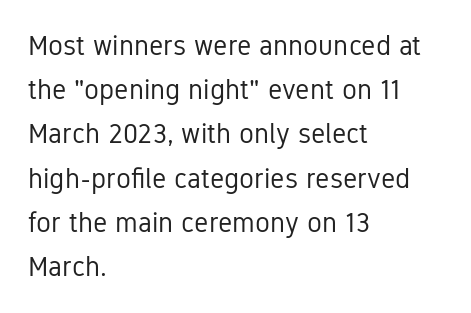
Vertical stems look standard width or narrower in stroke. This block has exactly the height ordinary leading produces. Serif or sans? Sans — the stroke terminals are bare. All the whitespace from short lines collects on the right. Proportional: the letters do not fall into vertical columns.
